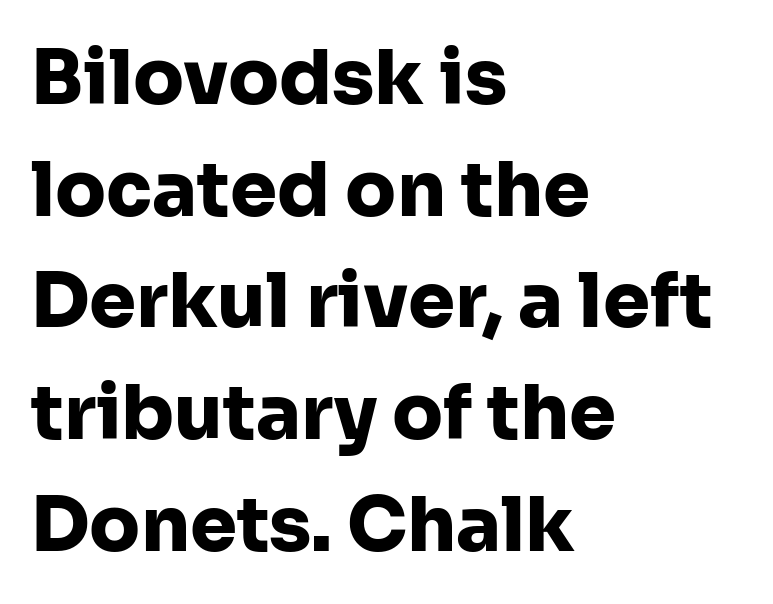
{"serif": "no", "italic": "no", "bold": "yes", "weight": "heavy", "width": "normal", "stroke_contrast": "low", "x_height": "medium", "monospaced": "no", "underline": "no", "align": "left", "line_spacing": "normal", "line_spacing_ratio": 1.49, "letter_spacing": "normal", "letter_spacing_em": 0.0, "glyph_px": 75}
